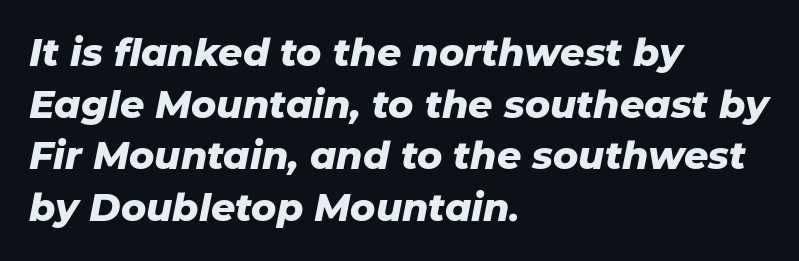
Q: Is the text bold? A: Yes.
Q: Is the text italic (slanted)? A: Yes, it leans right by about 11 degrees.
Q: Is the text underlined? A: No.
Q: How is the paragraph aligned? A: Left-aligned.
Q: Is the spacing between letters normal or unusually wide? A: Normal.
Q: Is the spacing between lines tight, normal or loose? A: Normal.
Q: Width (condensed, normal, or wide)? A: Normal.
Q: Stroke contrast? A: Low.
Q: x-height? A: Medium.
Q: Monospaced? A: No.
